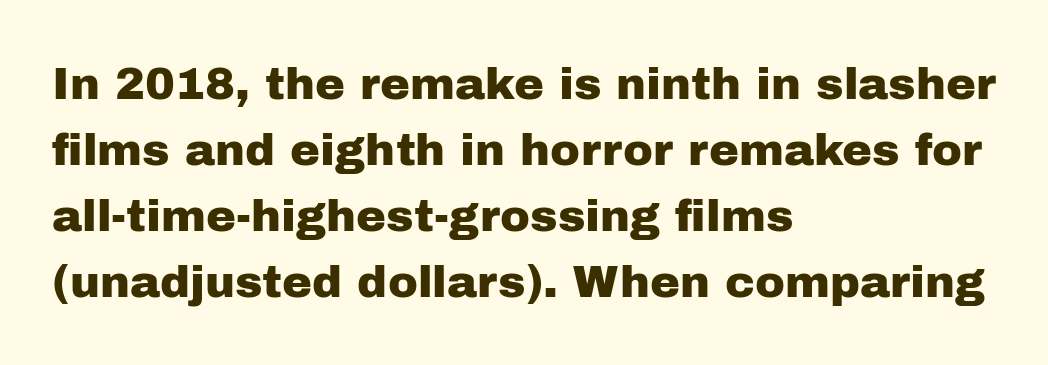
Q: Is the text italic (slanted)? A: No, it is upright.
Q: Is the typeface a serif or a sans-serif typeface? A: Sans-serif.
Q: Is the text underlined? A: No.
Q: How is the paragraph aligned? A: Left-aligned.
Q: Is the spacing between letters normal or unusually wide? A: Normal.
Q: Is the spacing between lines tight, normal or loose? A: Normal.
Q: Width (condensed, normal, or wide)? A: Normal.
Q: Stroke contrast? A: Low.
Q: x-height? A: Medium.
Q: Monospaced? A: No.
